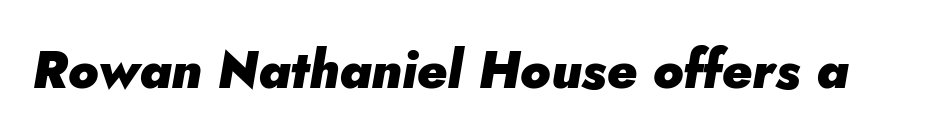
The image shows 52 px heavy type, italic (leaning right); set normal letter spacing, not underlined; low stroke contrast and a small x-height.
